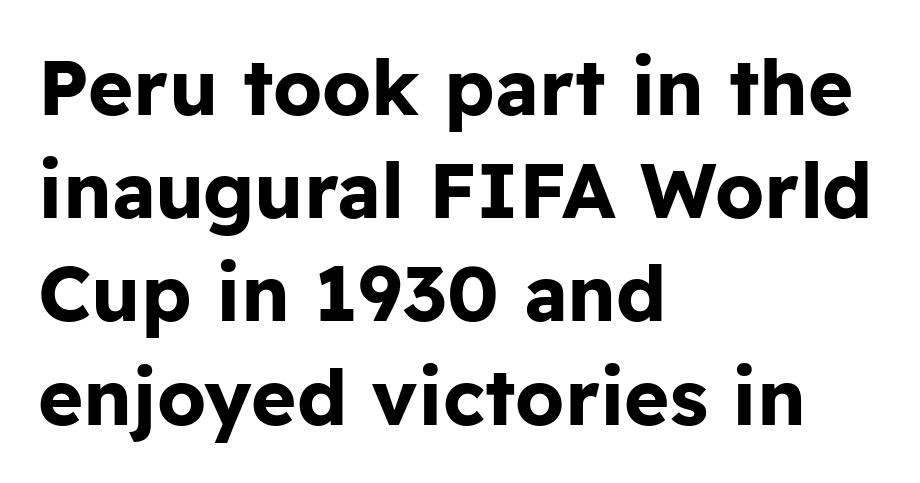
The image shows 77 px bold sans-serif type, upright; set left-aligned, normal line spacing (1.34x), normal letter spacing, not underlined; low stroke contrast and a medium x-height.
